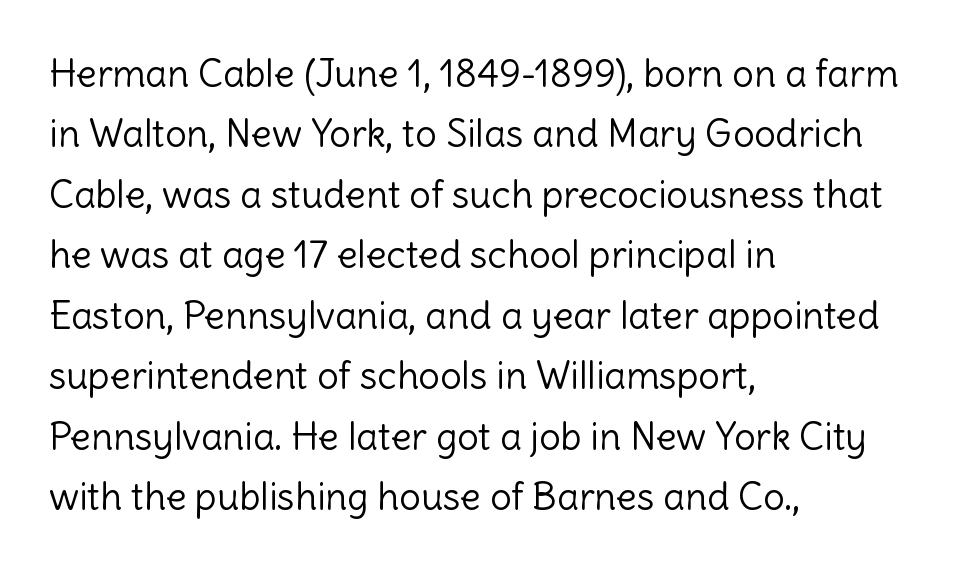
Q: Is the text bold? A: No.
Q: Is the text italic (slanted)? A: No, it is upright.
Q: Is the typeface a serif or a sans-serif typeface? A: Sans-serif.
Q: Is the text underlined? A: No.
Q: How is the paragraph aligned? A: Left-aligned.
Q: Is the spacing between letters normal or unusually wide? A: Normal.
Q: Is the spacing between lines tight, normal or loose? A: Normal.
Q: Width (condensed, normal, or wide)? A: Normal.
Q: x-height? A: Medium.
Q: Monospaced? A: No.
